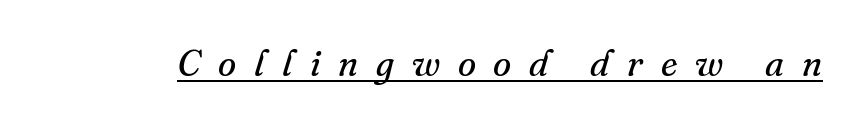
Type style note: has serifs. Each letter keeps its own natural width here, so spacing adapts to shape. The type is letterspaced generously, with wide tracking. Beneath each row of characters lies a ruled line.
